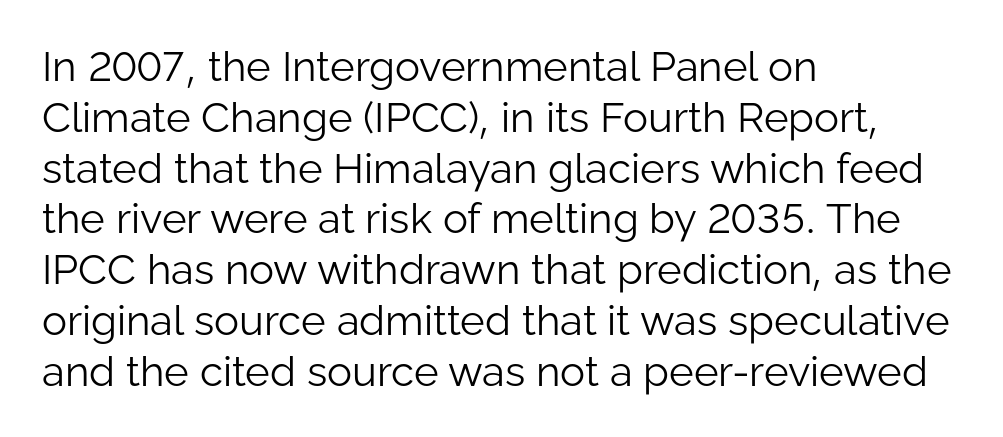
Q: Is the text bold? A: No.
Q: Is the text italic (slanted)? A: No, it is upright.
Q: Is the typeface a serif or a sans-serif typeface? A: Sans-serif.
Q: Is the text underlined? A: No.
Q: How is the paragraph aligned? A: Left-aligned.
Q: Is the spacing between letters normal or unusually wide? A: Normal.
Q: Width (condensed, normal, or wide)? A: Normal.
Q: Stroke contrast? A: Low.
Q: x-height? A: Medium.
Q: Monospaced? A: No.
